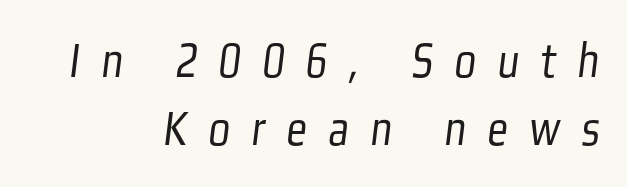
Q: Is the text bold? A: No.
Q: Is the typeface a serif or a sans-serif typeface? A: Sans-serif.
Q: Is the text underlined? A: No.
Q: How is the paragraph aligned? A: Right-aligned.
Q: Is the spacing between letters normal or unusually wide? A: Unusually wide.
Q: Is the spacing between lines tight, normal or loose? A: Normal.
Q: Width (condensed, normal, or wide)? A: Condensed.
Q: Stroke contrast? A: Low.
Q: x-height? A: Medium.
Q: Monospaced? A: No.
